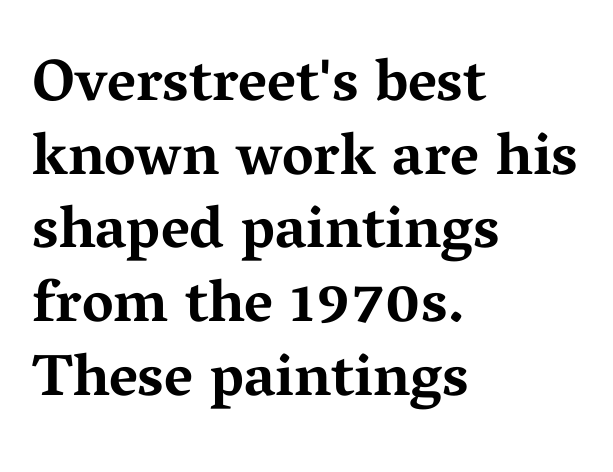
The face used here has the dense, thick strokes of a bold. The rendering uses natural spacing where letterforms have individual widths. Posture: vertical. In terms of leading, this rendering sits right in the middle. Compared with a centered layout, this one pins lines to the left instead. Caption: standard tracking, unaltered.
